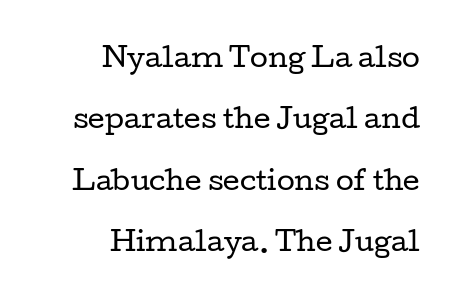
Is there any slant? The stems are plumb. A typesetter would call this leading open, well beyond the default. Ink coverage per letter is moderate at most. Underline: absent.
